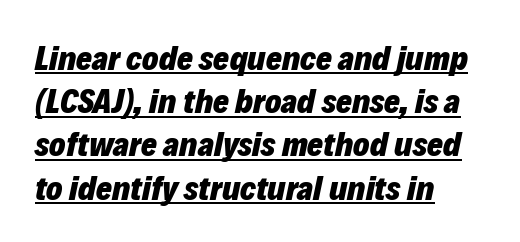
The image shows 34 px heavy type, italic (leaning right); set left-aligned, normal line spacing (1.27x), normal letter spacing, underlined; low stroke contrast and a medium x-height.
